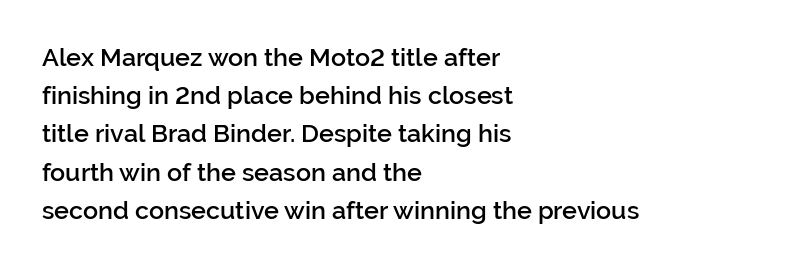
Q: Is the text bold? A: Semi-bold.
Q: Is the text italic (slanted)? A: No, it is upright.
Q: Is the text underlined? A: No.
Q: How is the paragraph aligned? A: Left-aligned.
Q: Is the spacing between letters normal or unusually wide? A: Normal.
Q: Is the spacing between lines tight, normal or loose? A: Normal.
